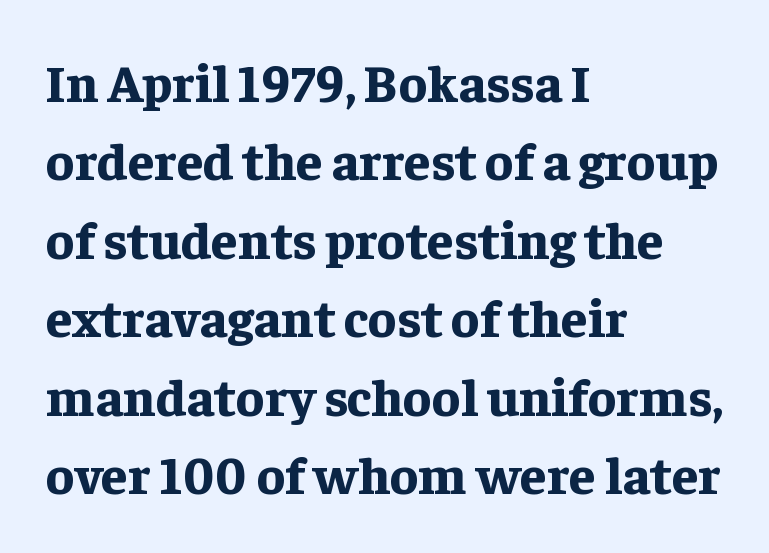
{"serif": "yes", "italic": "no", "bold": "yes", "weight": "bold", "width": "normal", "stroke_contrast": "low", "x_height": "medium", "monospaced": "no", "underline": "no", "align": "left", "line_spacing": "normal", "line_spacing_ratio": 1.48, "letter_spacing": "normal", "letter_spacing_em": 0.0, "glyph_px": 53}
